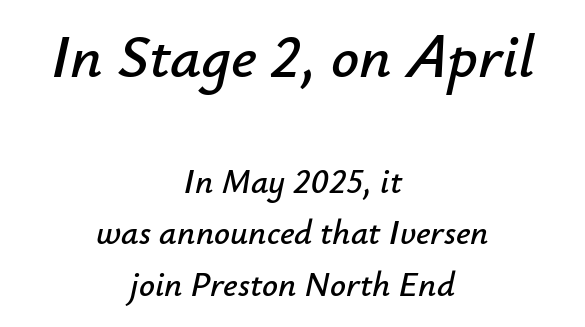
The image shows 62 px text type, italic (leaning right); set centered, normal line spacing (1.47x), normal letter spacing, not underlined; the first (top) block is 1.77x larger; low stroke contrast and a small x-height.
